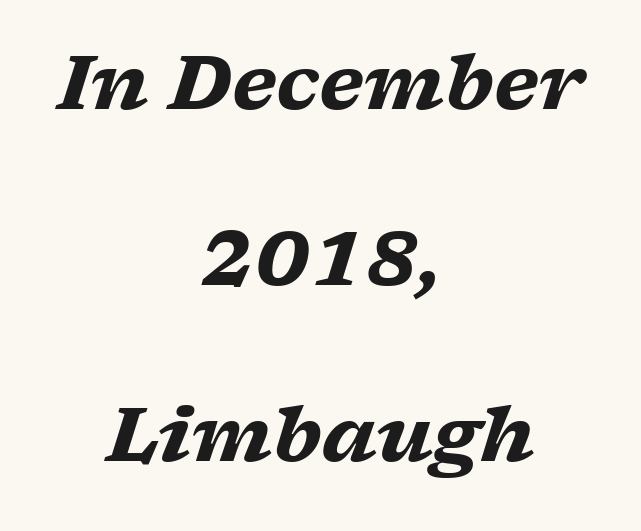
A typesetter would call this leading open, well beyond the default. An italicized treatment has been applied to the whole sample. Spacing verdict: proportional, widths tailored to each character. Just letters on the line, the space beneath them empty. The type is set solid horizontally, with unmodified tracking.
